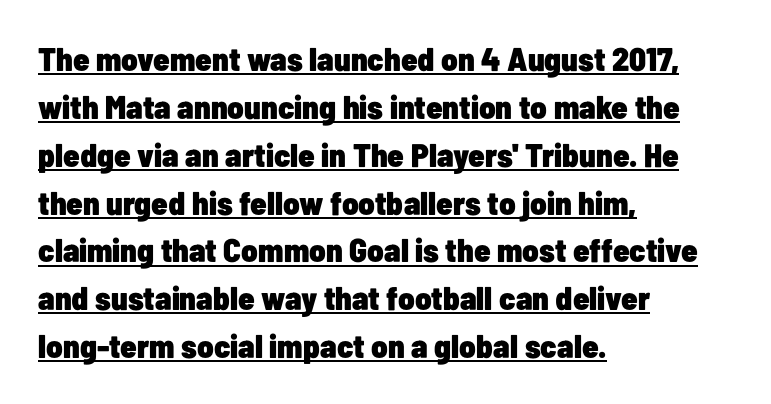
{"serif": "no", "italic": "no", "bold": "yes", "weight": "heavy", "width": "condensed", "stroke_contrast": "low", "x_height": "medium", "monospaced": "no", "underline": "yes", "align": "left", "line_spacing": "normal", "line_spacing_ratio": 1.45, "letter_spacing": "normal", "letter_spacing_em": 0.0, "glyph_px": 33}
